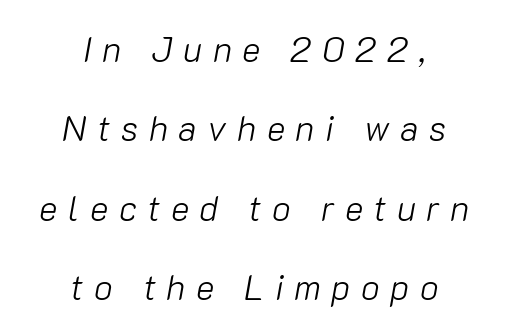
No heavy texture on the line: the type isn't bold. Characters follow at a spacing far wider than the type designer built in. Letters rest on an invisible, unmarked baseline. Spacing verdict: proportional, widths tailored to each character. A centered setting, common on invitations and titles, is used for this passage. Slant detected: the letters are inclined.
